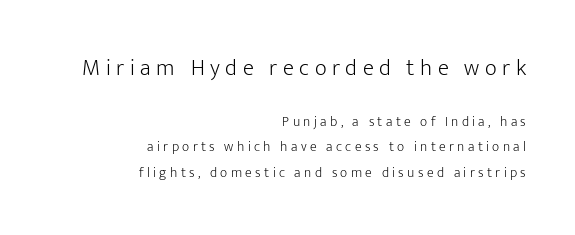
The image shows 23 px text type, upright; set right-aligned, line spacing 1.84x, unusually wide letter spacing (+0.24 em), not underlined; the first (top) block is 1.64x larger.
